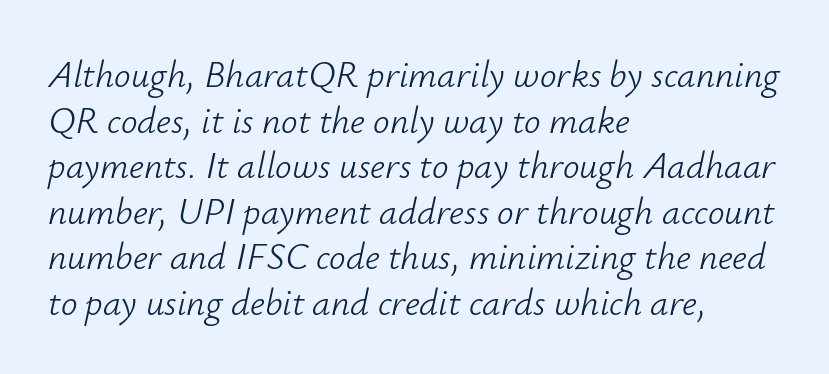
The image shows 37 px light type, italic (leaning right); set left-aligned, line spacing 1.23x, normal letter spacing, not underlined; low stroke contrast and a small x-height.
